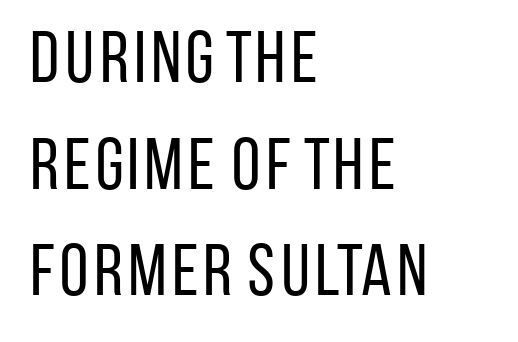
The image shows 73 px regular-weight, condensed sans-serif type, upright; set left-aligned, normal line spacing (1.46x), normal letter spacing, not underlined; low stroke contrast and a large x-height.
